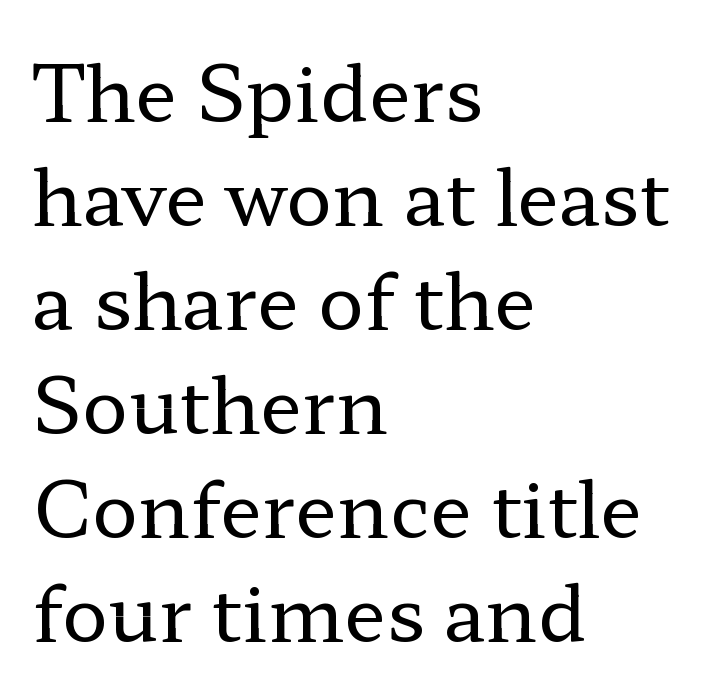
The rendering anchors every line to the left-hand side. Is the stroke heavy? The answer is a plain regular-or-lighter. The space beneath each line is pristine and unruled. Serif or sans? Serif — the stroke terminals have little feet. The gaps between neighbouring characters are ordinary and unremarkable.
